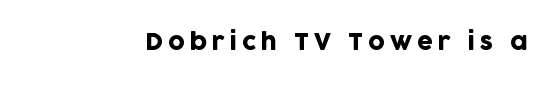
Q: Is the text italic (slanted)? A: No, it is upright.
Q: Is the text underlined? A: No.
Q: Is the spacing between letters normal or unusually wide? A: Unusually wide.
